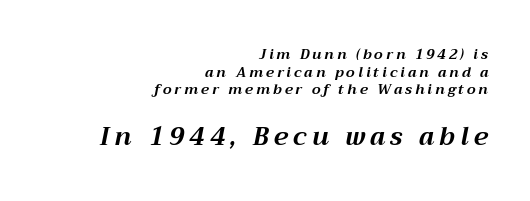
{"italic": "yes", "lean": "right", "slant_degrees": 12, "bold": "yes", "underline": "no", "align": "right", "line_spacing": "normal", "line_spacing_ratio": 1.26, "letter_spacing": "wide", "letter_spacing_em": 0.21, "larger_block": "second", "size_ratio": 1.79, "glyph_px": 25}
